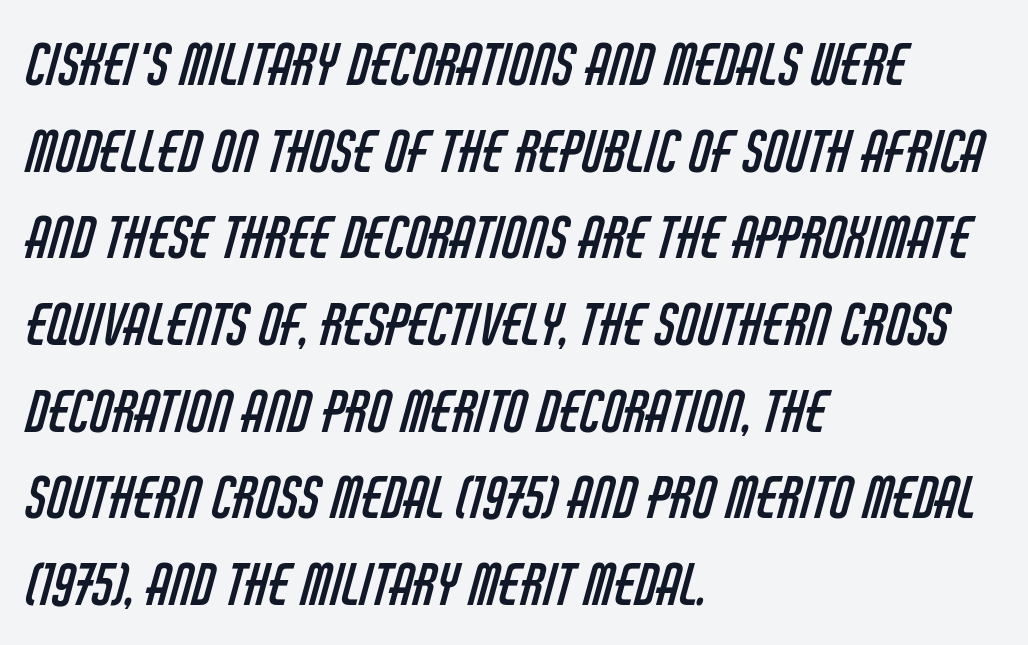
The face used here is rendered with its standard letterfit. Typeset ragged right — the left edge is the straight one. How would I describe the line gaps? Plain and ordinary. This sample has the flowing, uneven cadence of proportional lettering.
